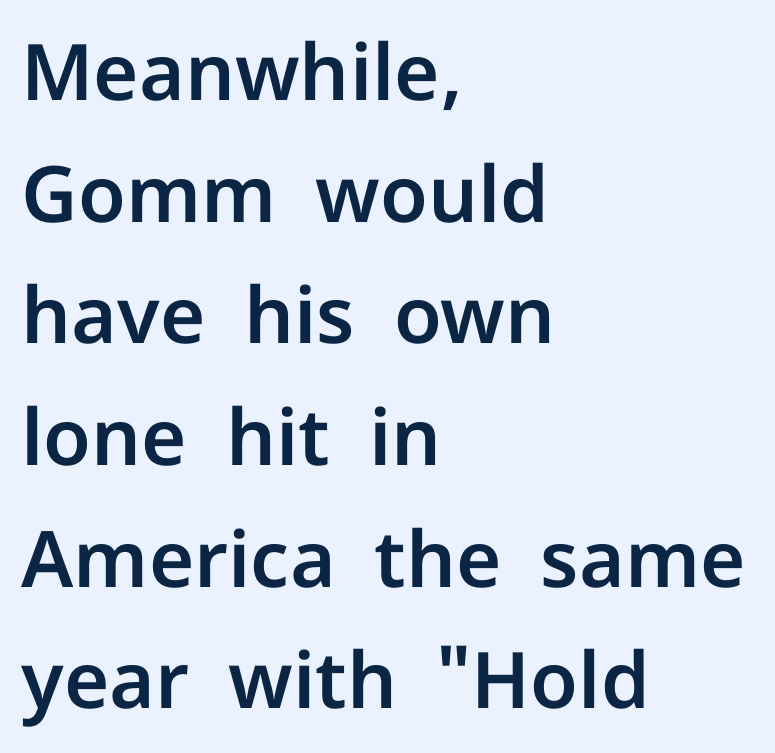
{"serif": "no", "italic": "no", "width": "normal", "stroke_contrast": "low", "x_height": "medium", "monospaced": "no", "underline": "no", "align": "left", "line_spacing": "normal", "line_spacing_ratio": 1.56, "letter_spacing": "normal", "letter_spacing_em": 0.0, "glyph_px": 78}
